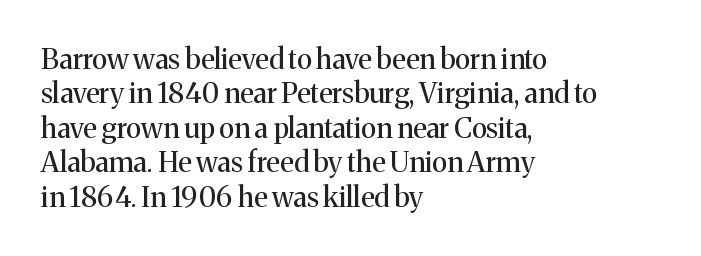
Q: Is the text bold? A: No.
Q: Is the text italic (slanted)? A: No, it is upright.
Q: Is the typeface a serif or a sans-serif typeface? A: Serif.
Q: Is the text underlined? A: No.
Q: How is the paragraph aligned? A: Left-aligned.
Q: Is the spacing between letters normal or unusually wide? A: Normal.
Q: Width (condensed, normal, or wide)? A: Normal.
Q: Stroke contrast? A: Medium.
Q: x-height? A: Medium.
Q: Monospaced? A: No.
